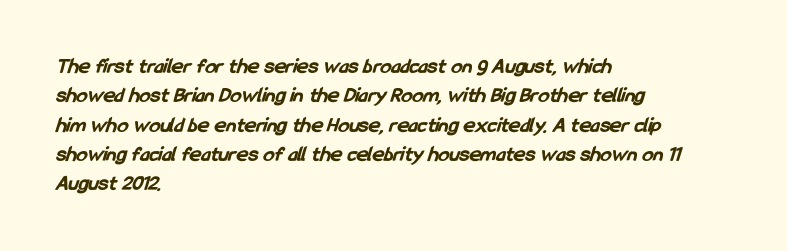
The image shows 22 px bold type; set left-aligned, normal line spacing (1.33x), normal letter spacing, not underlined.
